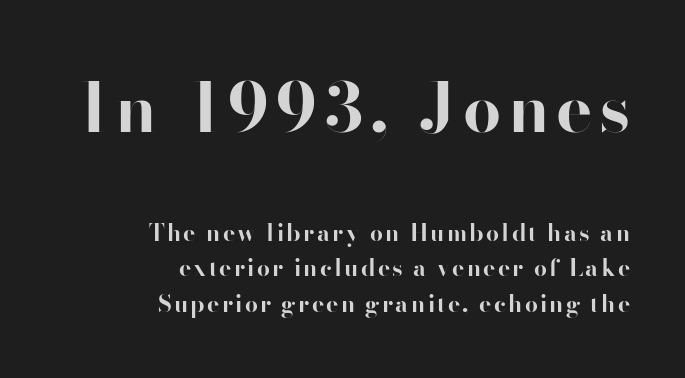
{"serif": "no", "italic": "no", "bold": "yes", "weight": "bold", "width": "normal", "stroke_contrast": "high", "x_height": "small", "monospaced": "no", "underline": "no", "align": "right", "line_spacing": "normal", "line_spacing_ratio": 1.55, "larger_block": "first", "size_ratio": 2.96, "glyph_px": 68}
